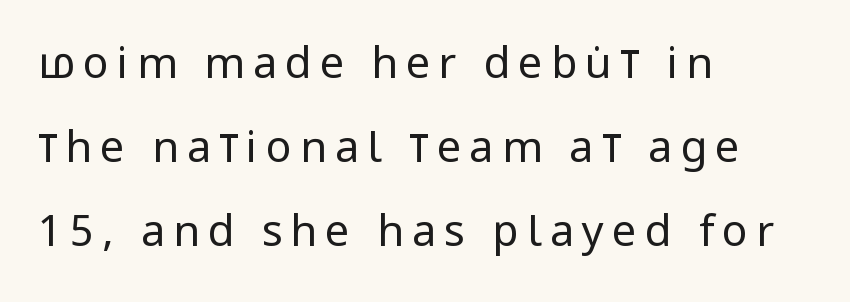
The rendering anchors every line to the left-hand side. Bare-footed words on every line. Is there any slant? The stems are plumb. This sample trades compactness for vertical openness between lines. The passage shown is not bold in any degree. These lines are rendered in a variable-pitch font.
